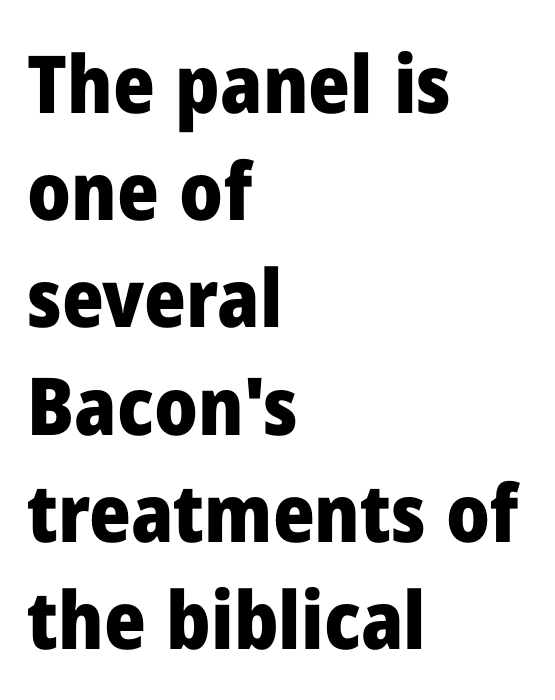
The image shows 80 px heavy sans-serif type, upright; set left-aligned, normal line spacing (1.34x), normal letter spacing, not underlined; low stroke contrast and a medium x-height.
